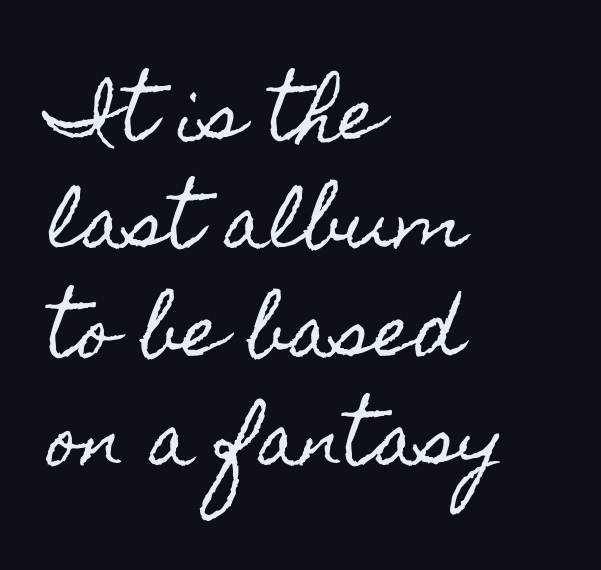
Q: Is the text italic (slanted)? A: Yes.
Q: Is the text underlined? A: No.
Q: How is the paragraph aligned? A: Left-aligned.
Q: Is the spacing between letters normal or unusually wide? A: Normal.
Q: Is the spacing between lines tight, normal or loose? A: Normal.
Q: Width (condensed, normal, or wide)? A: Condensed.
Q: x-height? A: Small.
Q: Monospaced? A: No.
